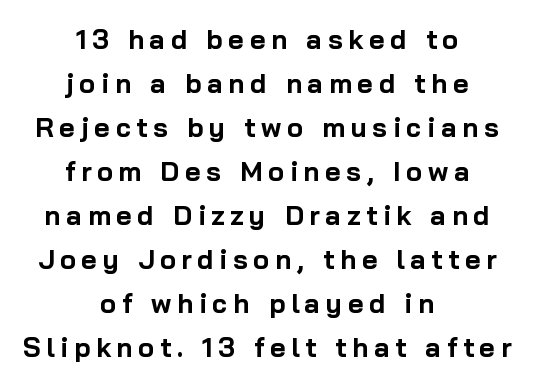
{"italic": "no", "bold": "yes", "underline": "no", "align": "center", "line_spacing": "normal", "line_spacing_ratio": 1.63, "letter_spacing": "wide", "letter_spacing_em": 0.21, "glyph_px": 27}
